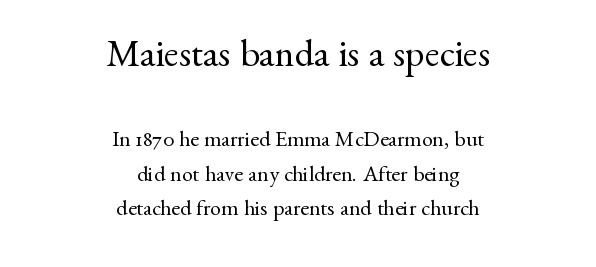
Q: Is the text bold? A: No.
Q: Is the text italic (slanted)? A: No, it is upright.
Q: Is the typeface a serif or a sans-serif typeface? A: Serif.
Q: Is the text underlined? A: No.
Q: How is the paragraph aligned? A: Centered.
Q: Is the spacing between letters normal or unusually wide? A: Normal.
Q: Is the spacing between lines tight, normal or loose? A: Normal.
Q: Which block of text is set in a larger size, the first (top) or the second (bottom)? A: The first (top) one.
Q: Width (condensed, normal, or wide)? A: Normal.
Q: Stroke contrast? A: Medium.
Q: x-height? A: Small.
Q: Monospaced? A: No.
